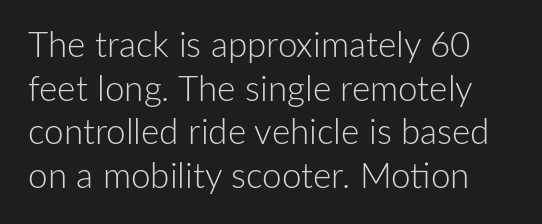
{"serif": "no", "italic": "no", "bold": "no", "weight": "light", "width": "normal", "stroke_contrast": "low", "x_height": "medium", "monospaced": "no", "underline": "no", "line_spacing": "normal", "line_spacing_ratio": 1.25, "letter_spacing": "normal", "letter_spacing_em": 0.0, "glyph_px": 35}
